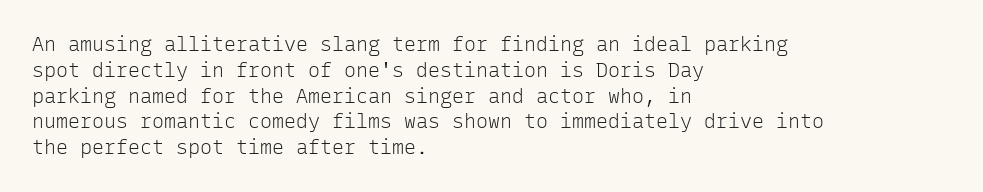
The image shows 20 px text type, upright; set left-aligned, normal line spacing (1.29x), normal letter spacing, not underlined.
